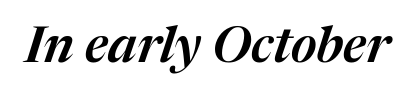
Here the designer chose a conventional face with non-uniform glyph widths. Letters rest on an invisible, unmarked baseline. Tall strokes in this sample are angled rather than plumb. Spacing between characters is what you'd get straight out of the box.
